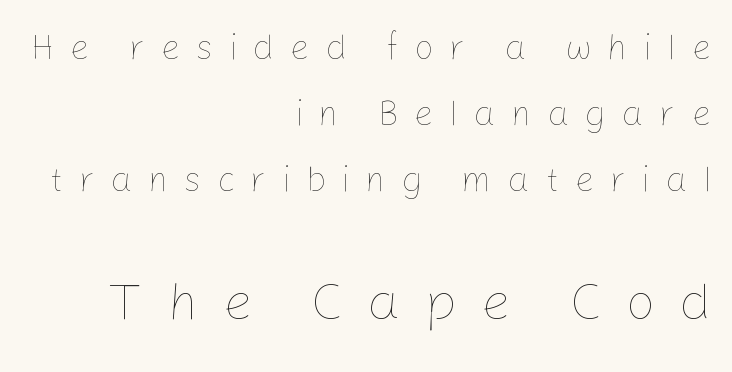
The lines are quadded right. Each letter keeps its own natural width here, so spacing adapts to shape. Ordinary non-slanted type is in use. Bigger letters appear in the bottom chunk; the top chunk is reduced. Tracking value appears strongly positive — letters spread wide. The letterforms sit at book weight or below.
